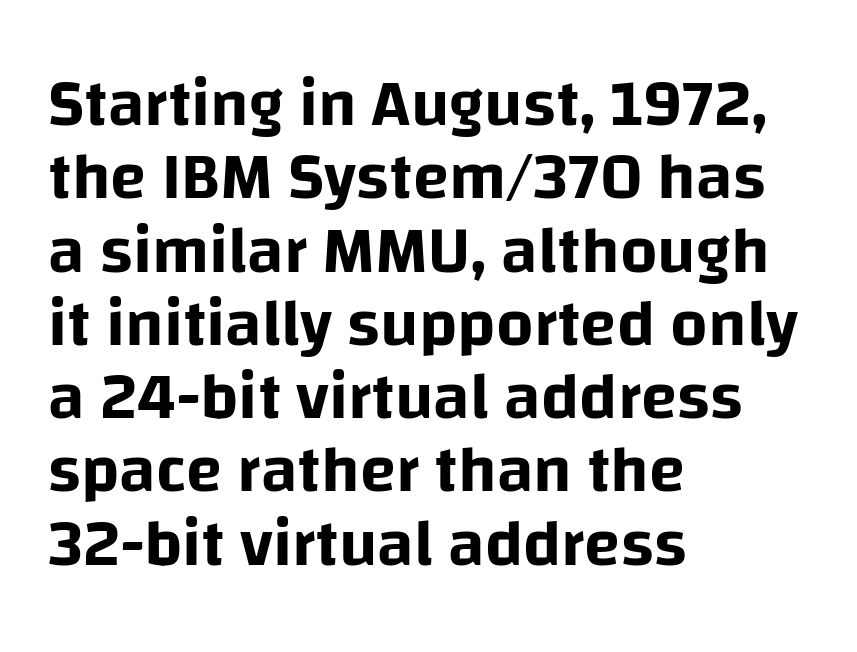
Visually the block forms a straight wall on the left and a jagged coastline on the right. Successive baselines arrive quickly, one right under another. The string is rendered with underlining switched off. I'd call this a sans setting — the letters go barefoot. The letters advance in unequal steps, a hallmark of proportional type. The letters stand upright; this is a roman face.
